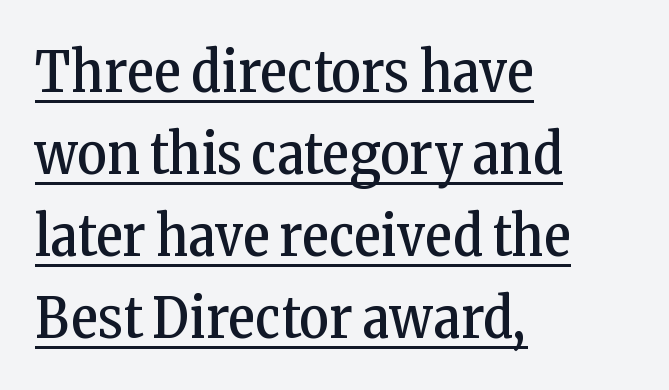
Q: Is the text bold? A: No.
Q: Is the text italic (slanted)? A: No, it is upright.
Q: Is the typeface a serif or a sans-serif typeface? A: Serif.
Q: Is the text underlined? A: Yes.
Q: How is the paragraph aligned? A: Left-aligned.
Q: Is the spacing between letters normal or unusually wide? A: Normal.
Q: Is the spacing between lines tight, normal or loose? A: Normal.
Q: Width (condensed, normal, or wide)? A: Condensed.
Q: Stroke contrast? A: Low.
Q: x-height? A: Medium.
Q: Monospaced? A: No.
